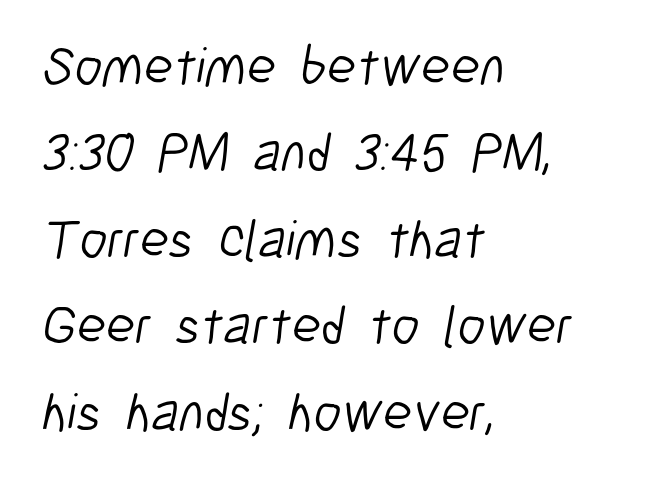
Look at the tracking — it's just the regular setting, nothing added. The weight tops out at a normal text grade. Whoever set this chose a conventional vertical rhythm. Think of a printed novel: that variable character pitch is what you see here. The face used here is a sans, in the tradition of grotesques and geometrics. Check under the words: just untouched page.
